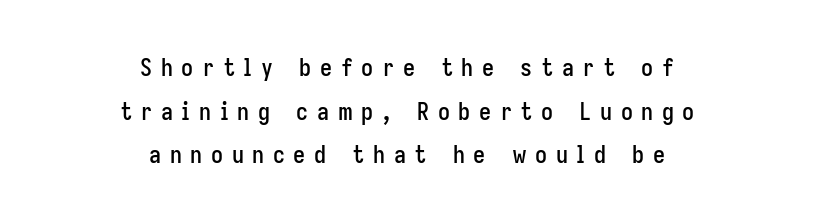
Q: Is the text italic (slanted)? A: No, it is upright.
Q: Is the text underlined? A: No.
Q: How is the paragraph aligned? A: Centered.
Q: Is the spacing between letters normal or unusually wide? A: Unusually wide.
